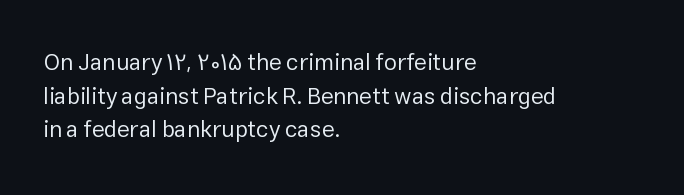
What stands out about the letter spacing? Nothing — it is the standard amount. Type without underlining. You can tell it's not italic because the verticals are truly vertical. Is there much room between lines? A standard amount, neither cramped nor airy.
